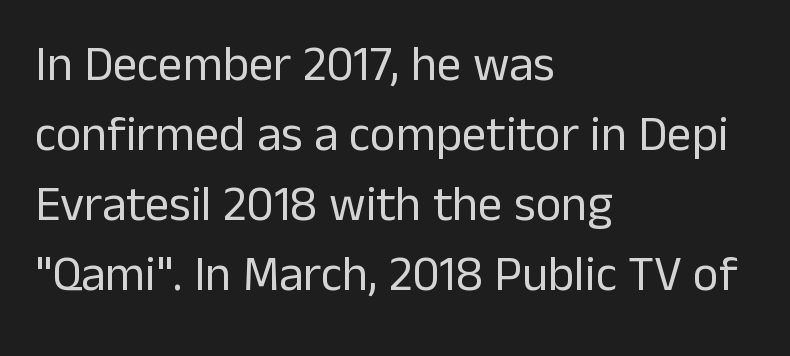
This block has exactly the height ordinary leading produces. The lettering holds an erect, upright posture throughout. The cut favours lightness, reaching ordinary text weight at its darkest. Each line starts at the same left margin while the right side varies. This sample has the flowing, uneven cadence of proportional lettering.
